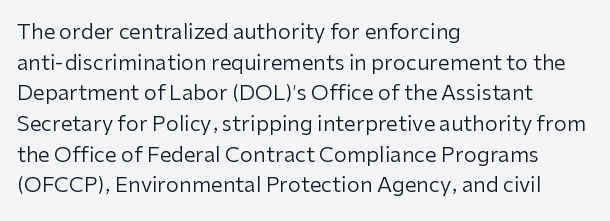
The image shows 21 px text type, upright; set left-aligned, normal line spacing (1.46x), normal letter spacing, not underlined.
